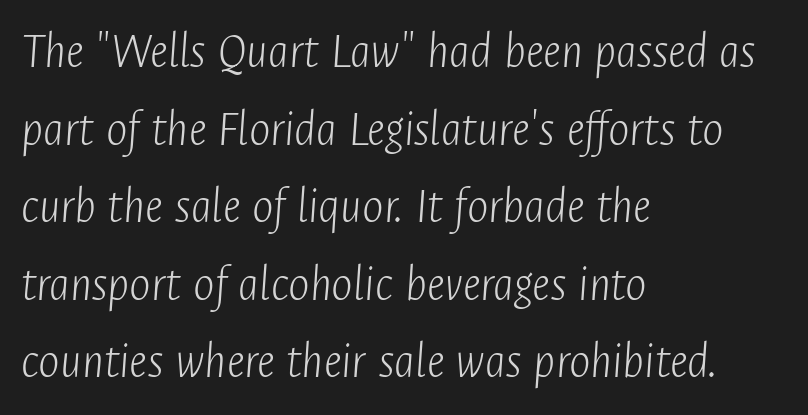
The image shows 51 px light, condensed type, italic (leaning right); set left-aligned, normal line spacing (1.52x), normal letter spacing, not underlined; low stroke contrast and a medium x-height.
